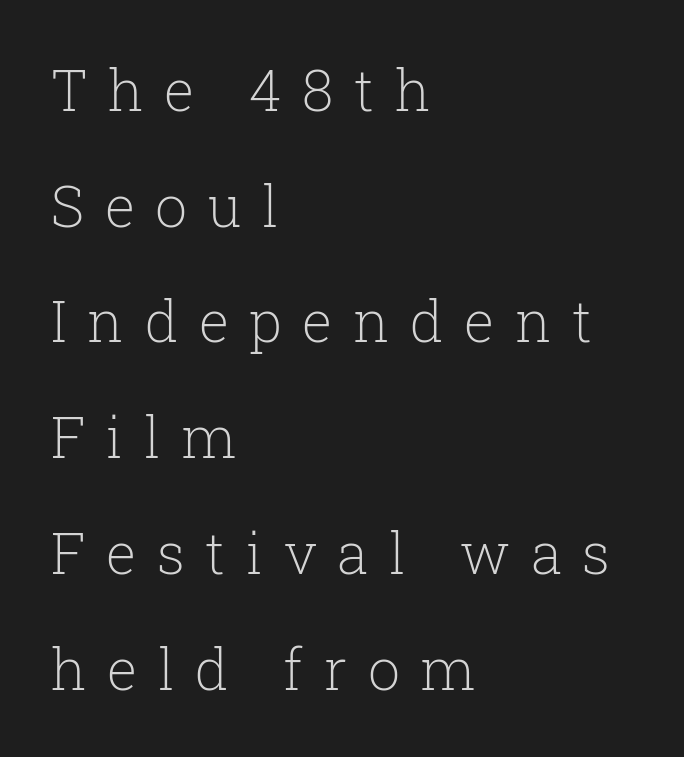
The tracking jumps out immediately: characters are airy and widely separated. Posture: vertical. Short and long lines alike share a common starting point at left. Descenders are the only things crossing below the line. Is this a fixed-width face? No — the glyphs have proportional, varying widths.
